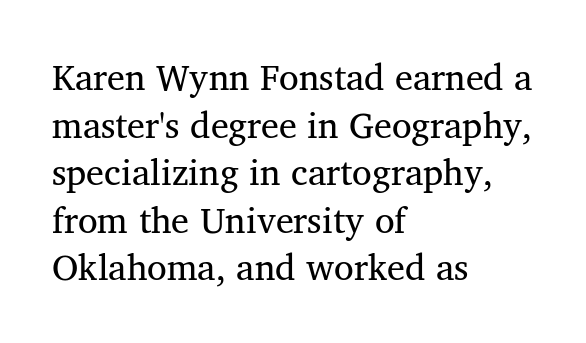
The image shows 36 px regular-weight serif type; set left-aligned, normal line spacing (1.32x), normal letter spacing, not underlined; medium stroke contrast and a medium x-height.
